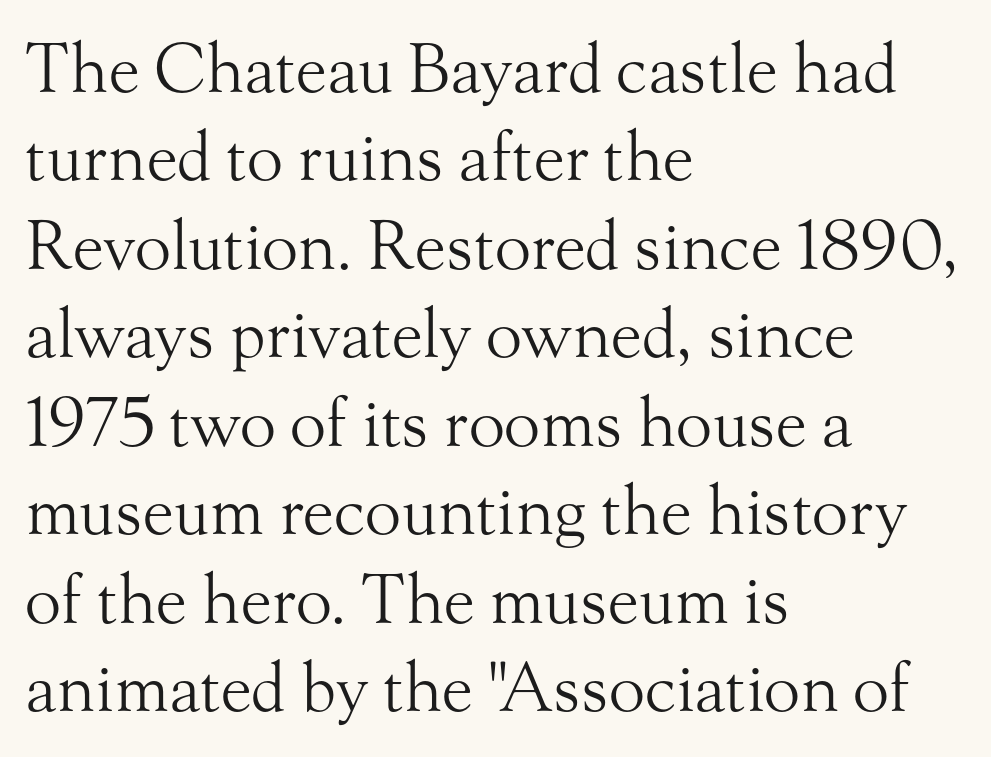
The image shows 67 px light serif type, upright; set left-aligned, normal line spacing (1.32x), normal letter spacing, not underlined; medium stroke contrast and a small x-height.
